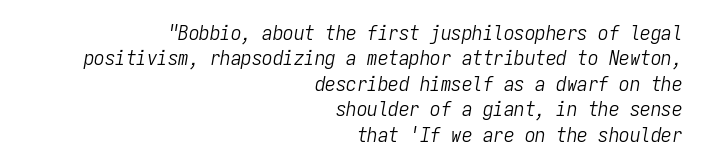
Q: Is the text bold? A: No.
Q: Is the text italic (slanted)? A: Yes, it leans right by about 9 degrees.
Q: Is the text underlined? A: No.
Q: How is the paragraph aligned? A: Right-aligned.
Q: Is the spacing between letters normal or unusually wide? A: Normal.
